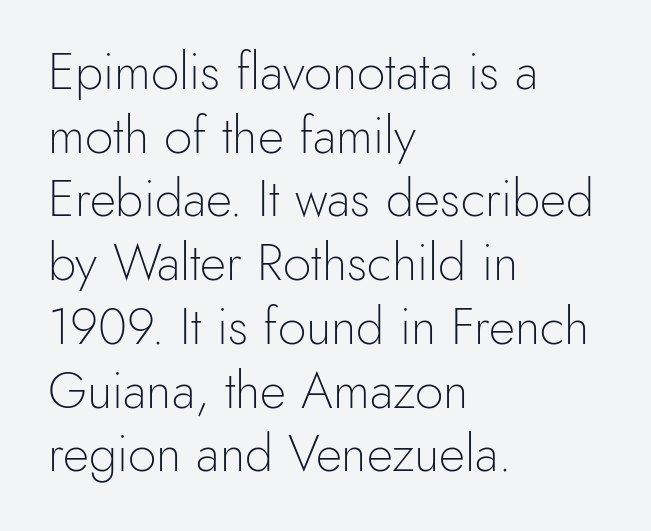
Q: Is the text bold? A: No.
Q: Is the text italic (slanted)? A: No, it is upright.
Q: Is the typeface a serif or a sans-serif typeface? A: Sans-serif.
Q: Is the text underlined? A: No.
Q: How is the paragraph aligned? A: Left-aligned.
Q: Is the spacing between letters normal or unusually wide? A: Normal.
Q: Is the spacing between lines tight, normal or loose? A: Normal.
Q: Width (condensed, normal, or wide)? A: Normal.
Q: x-height? A: Small.
Q: Monospaced? A: No.
